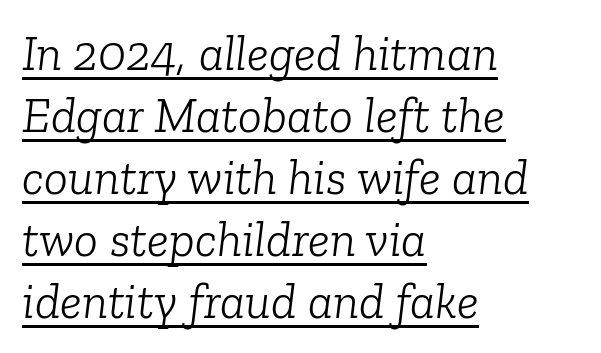
The image shows 50 px light serif type, italic (leaning right); set left-aligned, line spacing 1.24x, normal letter spacing, underlined; low stroke contrast and a medium x-height.
